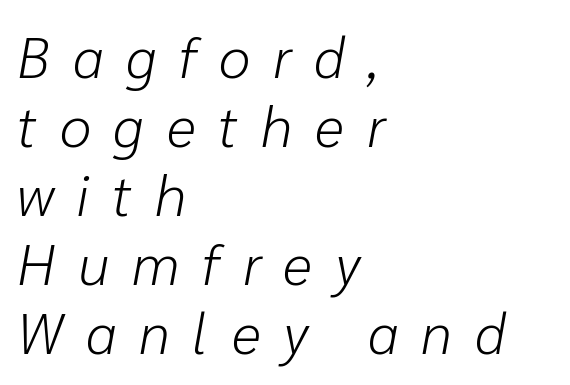
The letters are slanted; this is an italic face. The text block is weighted toward the left margin, trailing off unevenly rightward. Do the characters align in a grid? No, the font is proportional. A clean baseline with only descenders dipping below it. Caption: expanded tracking, letters set apart.
